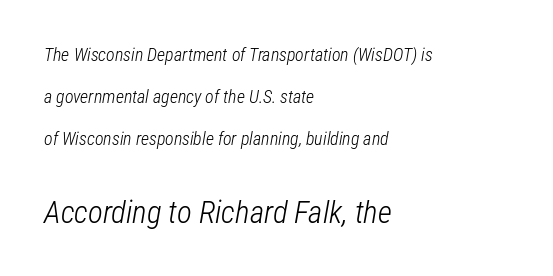
The image shows 31 px light, condensed type, italic (leaning right); set left-aligned, loose line spacing (2.32x), normal letter spacing, not underlined; the second (bottom) block is 1.72x larger; low stroke contrast and a medium x-height.
